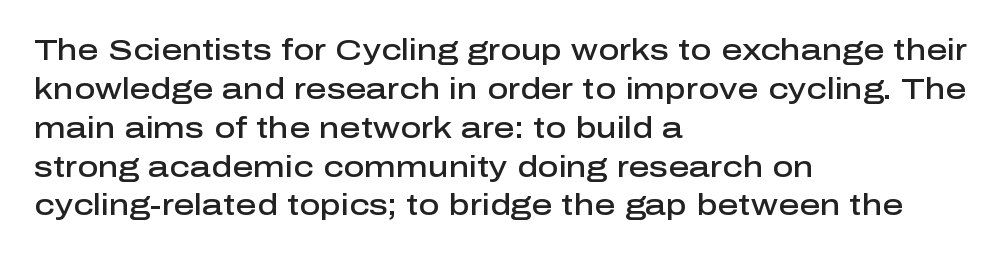
The image shows 29 px semibold sans-serif type, upright; set left-aligned, normal line spacing (1.34x), normal letter spacing, not underlined; low stroke contrast and a medium x-height.
